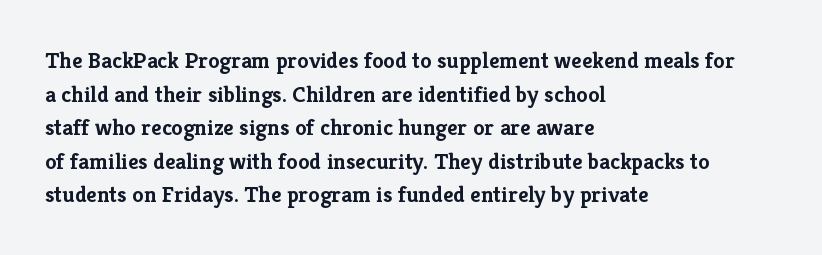
{"italic": "no", "bold": "yes", "underline": "no", "align": "left", "line_spacing": "normal", "line_spacing_ratio": 1.46, "letter_spacing": "normal", "letter_spacing_em": 0.0, "glyph_px": 23}
